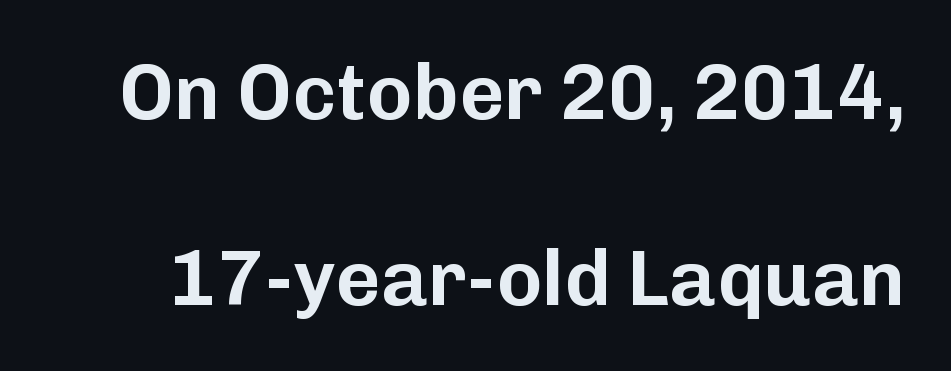
{"serif": "no", "italic": "no", "width": "normal", "stroke_contrast": "low", "x_height": "medium", "monospaced": "no", "underline": "no", "line_spacing": "loose", "line_spacing_ratio": 2.39, "letter_spacing": "normal", "letter_spacing_em": 0.0, "glyph_px": 78}
